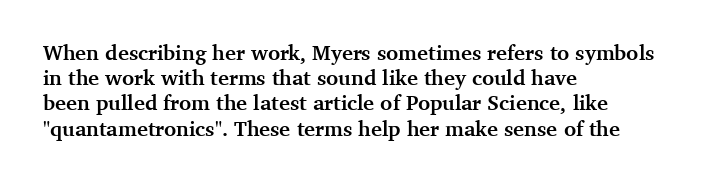
Q: Is the text bold? A: Yes.
Q: Is the text italic (slanted)? A: No, it is upright.
Q: Is the text underlined? A: No.
Q: How is the paragraph aligned? A: Left-aligned.
Q: Is the spacing between letters normal or unusually wide? A: Normal.
